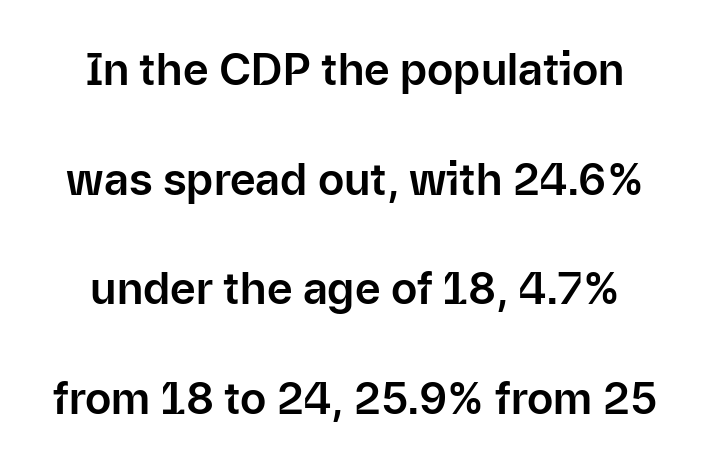
{"serif": "no", "italic": "no", "width": "normal", "stroke_contrast": "low", "x_height": "medium", "monospaced": "no", "underline": "no", "line_spacing": "loose", "line_spacing_ratio": 2.49, "letter_spacing": "normal", "letter_spacing_em": 0.0, "glyph_px": 44}
